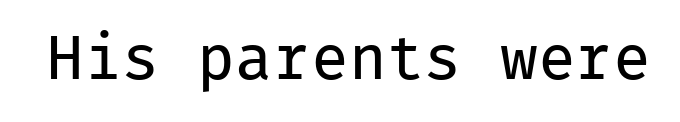
{"serif": "no", "italic": "no", "bold": "no", "weight": "regular", "width": "normal", "stroke_contrast": "low", "x_height": "medium", "monospaced": "yes", "underline": "no", "letter_spacing": "normal", "letter_spacing_em": 0.0, "glyph_px": 63}
